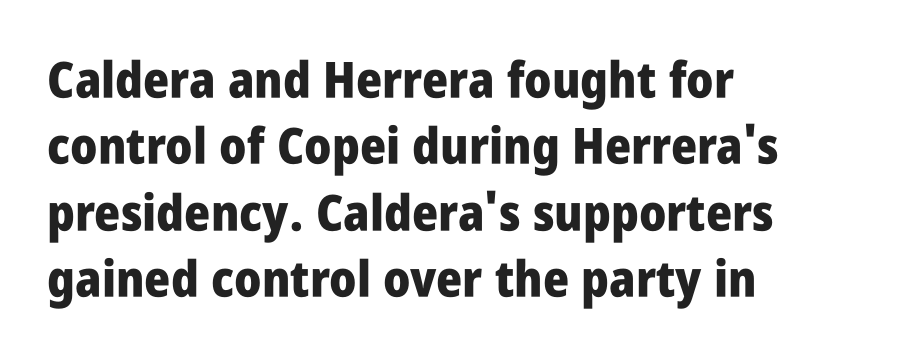
Q: Is the text bold? A: Yes.
Q: Is the text italic (slanted)? A: No, it is upright.
Q: Is the typeface a serif or a sans-serif typeface? A: Sans-serif.
Q: Is the text underlined? A: No.
Q: How is the paragraph aligned? A: Left-aligned.
Q: Is the spacing between letters normal or unusually wide? A: Normal.
Q: Is the spacing between lines tight, normal or loose? A: Normal.
Q: Width (condensed, normal, or wide)? A: Condensed.
Q: Stroke contrast? A: Low.
Q: x-height? A: Large.
Q: Monospaced? A: No.
